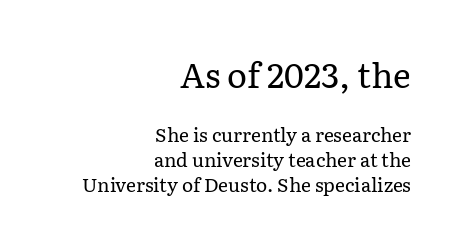
Q: Is the text bold? A: No.
Q: Is the text italic (slanted)? A: No, it is upright.
Q: Is the typeface a serif or a sans-serif typeface? A: Serif.
Q: Is the text underlined? A: No.
Q: How is the paragraph aligned? A: Right-aligned.
Q: Is the spacing between letters normal or unusually wide? A: Normal.
Q: Is the spacing between lines tight, normal or loose? A: Normal.
Q: Which block of text is set in a larger size, the first (top) or the second (bottom)? A: The first (top) one.
Q: Width (condensed, normal, or wide)? A: Normal.
Q: Stroke contrast? A: Low.
Q: x-height? A: Medium.
Q: Monospaced? A: No.
